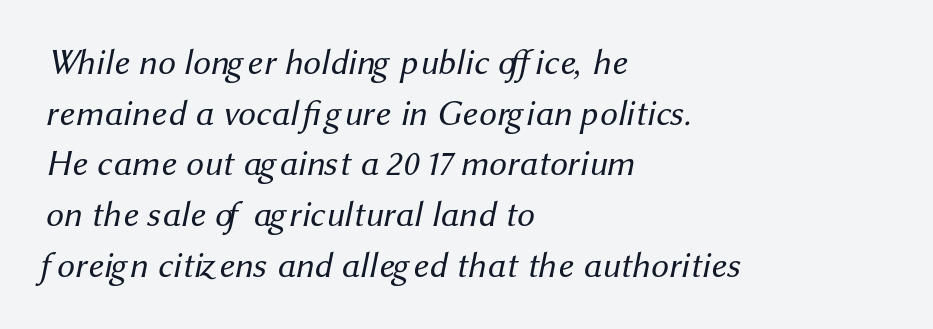
Q: Is the text bold? A: No.
Q: Is the typeface a serif or a sans-serif typeface? A: Sans-serif.
Q: Is the text underlined? A: No.
Q: How is the paragraph aligned? A: Left-aligned.
Q: Is the spacing between letters normal or unusually wide? A: Normal.
Q: Is the spacing between lines tight, normal or loose? A: Normal.
Q: Width (condensed, normal, or wide)? A: Normal.
Q: Stroke contrast? A: Medium.
Q: x-height? A: Medium.
Q: Monospaced? A: No.
